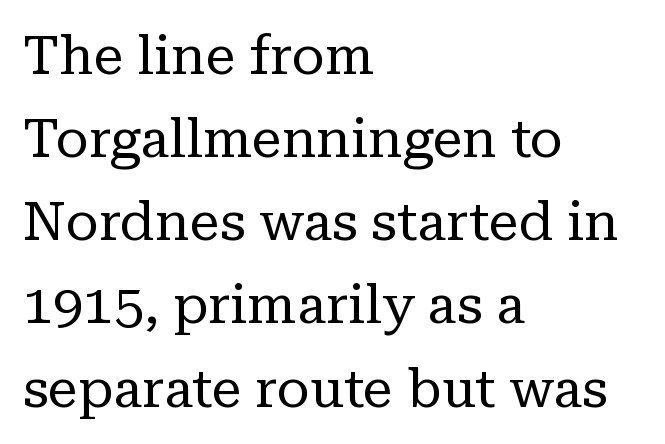
The image shows 54 px regular-weight serif type, upright; set left-aligned, normal line spacing (1.54x), normal letter spacing, not underlined; low stroke contrast and a medium x-height.
